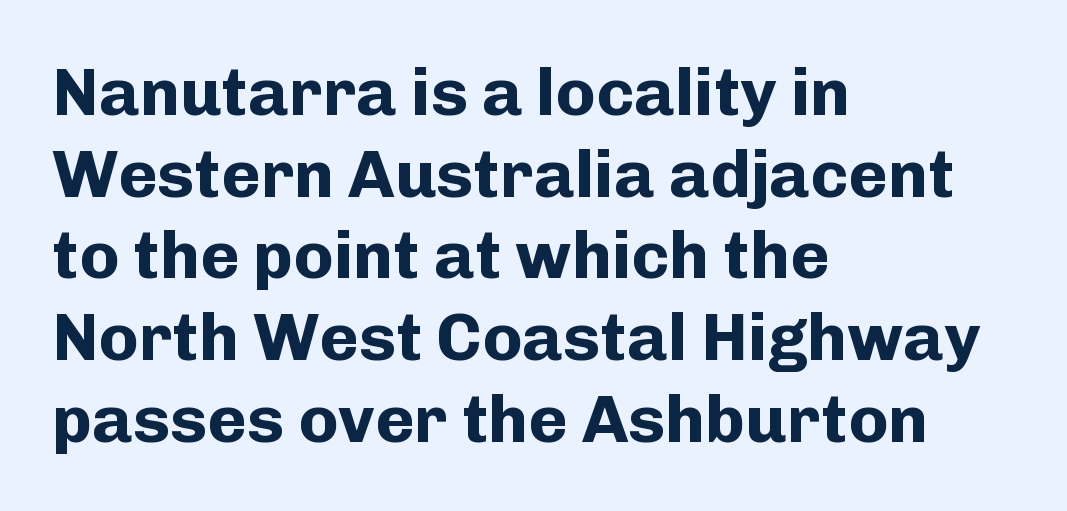
{"serif": "no", "italic": "no", "bold": "yes", "weight": "bold", "width": "normal", "stroke_contrast": "low", "x_height": "medium", "monospaced": "no", "underline": "no", "align": "left", "line_spacing_ratio": 1.22, "letter_spacing": "normal", "letter_spacing_em": 0.0, "glyph_px": 67}
